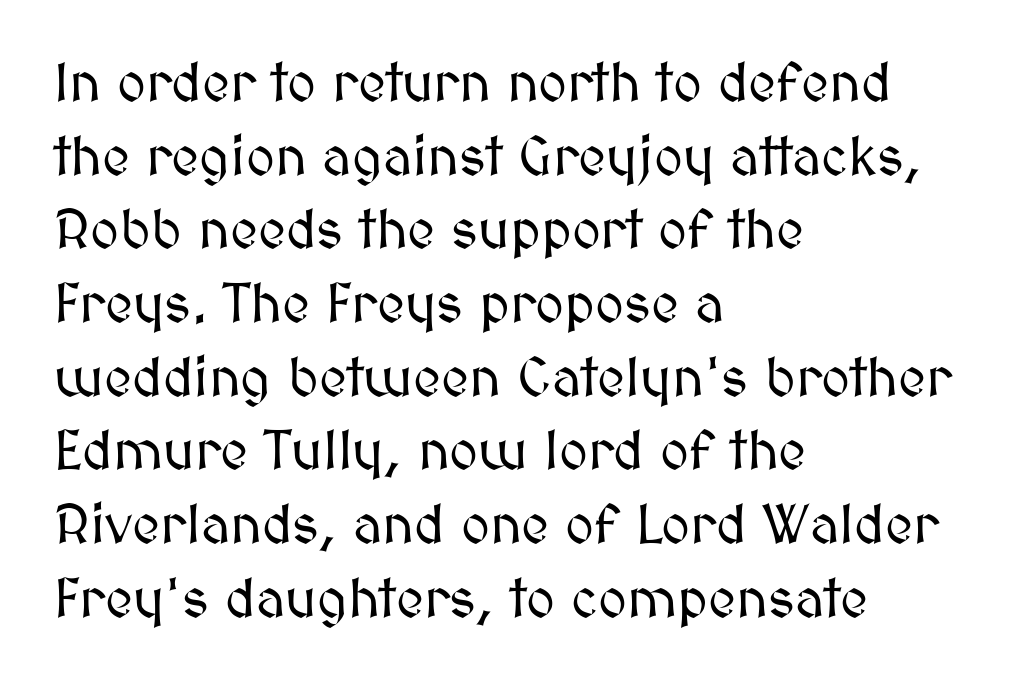
{"italic": "no", "width": "normal", "stroke_contrast": "medium", "x_height": "medium", "monospaced": "no", "underline": "no", "align": "left", "line_spacing": "normal", "line_spacing_ratio": 1.34, "letter_spacing": "normal", "letter_spacing_em": 0.0, "glyph_px": 55}
